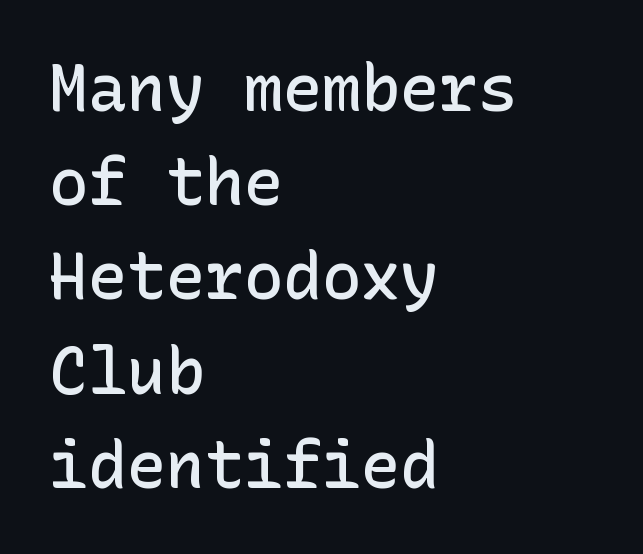
Q: Is the text bold? A: Semi-bold.
Q: Is the text italic (slanted)? A: No, it is upright.
Q: Is the typeface a serif or a sans-serif typeface? A: Sans-serif.
Q: Is the text underlined? A: No.
Q: How is the paragraph aligned? A: Left-aligned.
Q: Is the spacing between letters normal or unusually wide? A: Normal.
Q: Is the spacing between lines tight, normal or loose? A: Normal.
Q: Width (condensed, normal, or wide)? A: Normal.
Q: Stroke contrast? A: Low.
Q: x-height? A: Medium.
